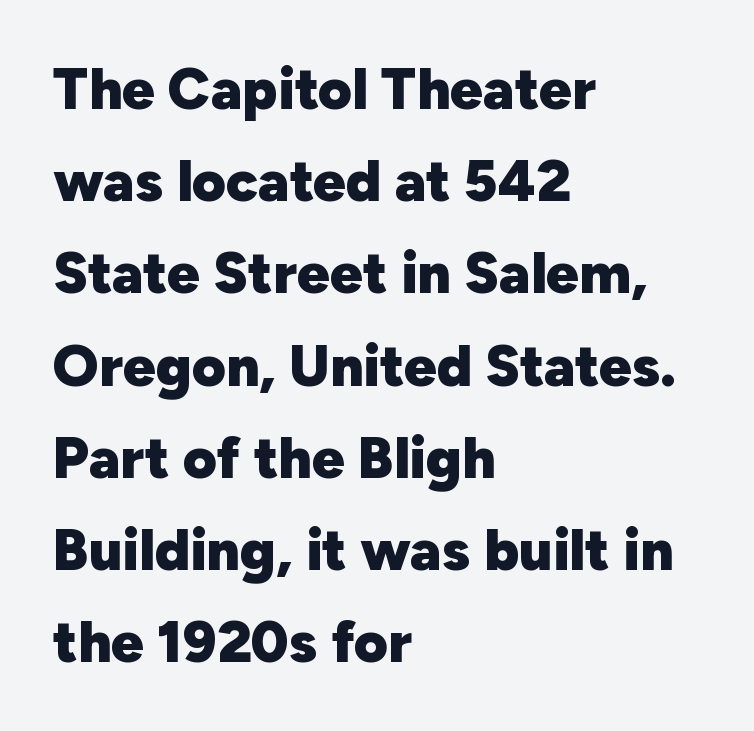
{"serif": "no", "italic": "no", "bold": "yes", "weight": "heavy", "width": "normal", "stroke_contrast": "low", "x_height": "medium", "monospaced": "no", "underline": "no", "align": "left", "line_spacing": "normal", "line_spacing_ratio": 1.59, "letter_spacing": "normal", "letter_spacing_em": 0.0, "glyph_px": 58}
